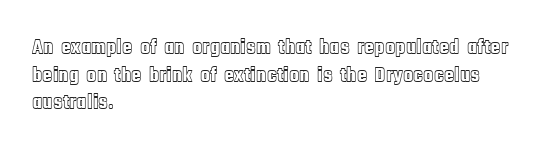
The image shows 21 px text type, upright; set left-aligned, normal line spacing (1.32x), normal letter spacing, not underlined.
